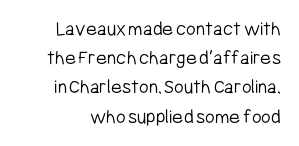
Bold? No — there's no thickening of the strokes. Glyph-to-glyph distance matches everyday printed text. Descenders are the only things crossing below the line. This sample uses an upright cut, with every glyph sitting square on the baseline. Students, observe: this is what conventionally led text looks like.
